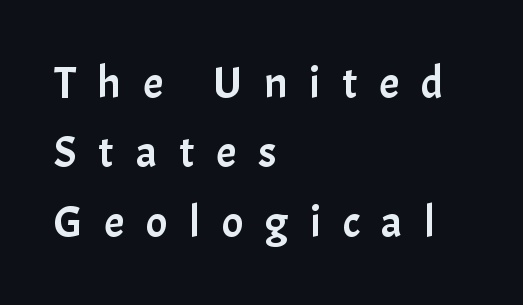
The image shows 45 px sans-serif type, upright; set left-aligned, normal line spacing (1.54x), unusually wide letter spacing (+0.48 em), not underlined; low stroke contrast and a medium x-height.
